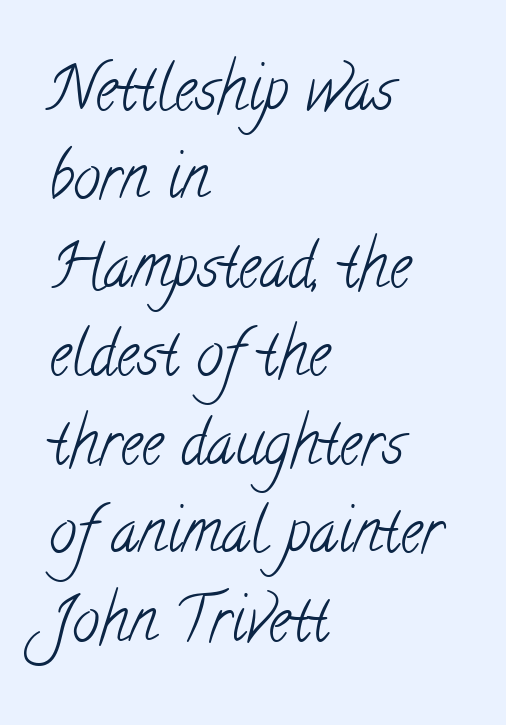
The image shows 61 px light, condensed serif type; set left-aligned, normal line spacing (1.45x), normal letter spacing, not underlined; low stroke contrast and a small x-height.
